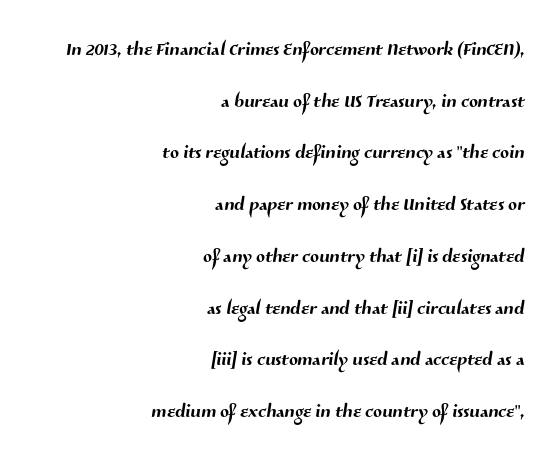
Q: Is the text underlined? A: No.
Q: How is the paragraph aligned? A: Right-aligned.
Q: Is the spacing between letters normal or unusually wide? A: Normal.
Q: Is the spacing between lines tight, normal or loose? A: Loose.
